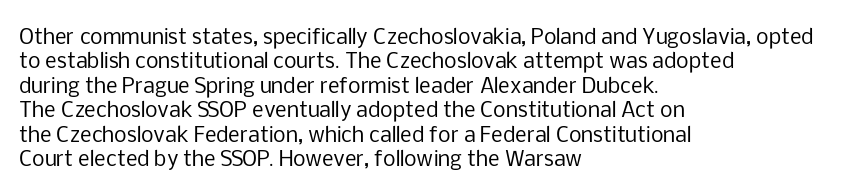
Q: Is the text bold? A: No.
Q: Is the text italic (slanted)? A: No, it is upright.
Q: Is the text underlined? A: No.
Q: How is the paragraph aligned? A: Left-aligned.
Q: Is the spacing between letters normal or unusually wide? A: Normal.
